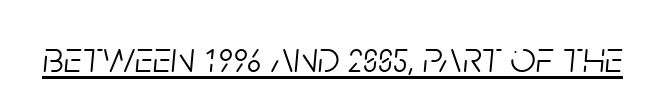
{"italic": "yes", "lean": "right", "slant_degrees": 5, "bold": "no", "weight": "light", "width": "condensed", "stroke_contrast": "low", "x_height": "large", "monospaced": "no", "underline": "yes", "letter_spacing": "normal", "letter_spacing_em": 0.0, "glyph_px": 45}
